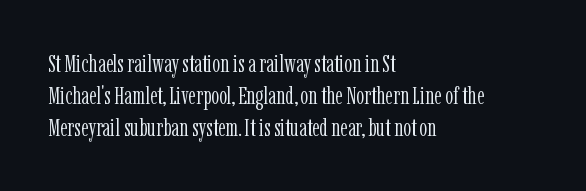
Glance below the letters and you will spot only blank space. The weight tops out at a normal text grade. Teacher's note: observe the even left margin — that is flush-left alignment. Interline gaps are of average width in this sample. In terms of posture, this sample is upright.
